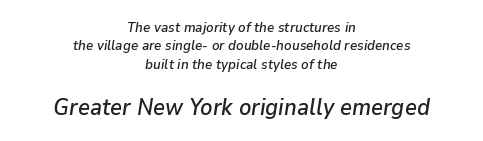
Q: Is the text italic (slanted)? A: Yes, it leans right by about 9 degrees.
Q: Is the text underlined? A: No.
Q: How is the paragraph aligned? A: Centered.
Q: Is the spacing between letters normal or unusually wide? A: Normal.
Q: Is the spacing between lines tight, normal or loose? A: Normal.
Q: Which block of text is set in a larger size, the first (top) or the second (bottom)? A: The second (bottom) one.
